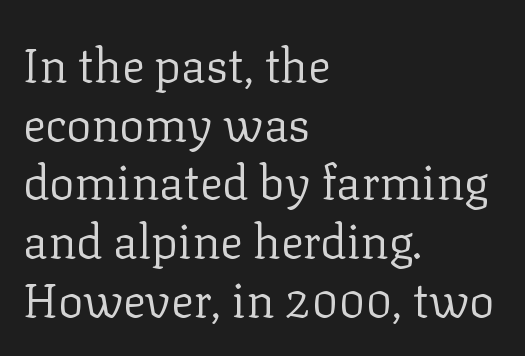
Q: Is the text bold? A: No.
Q: Is the text italic (slanted)? A: No, it is upright.
Q: Is the typeface a serif or a sans-serif typeface? A: Serif.
Q: Is the text underlined? A: No.
Q: How is the paragraph aligned? A: Left-aligned.
Q: Is the spacing between letters normal or unusually wide? A: Normal.
Q: Is the spacing between lines tight, normal or loose? A: Normal.
Q: Width (condensed, normal, or wide)? A: Normal.
Q: Stroke contrast? A: Low.
Q: x-height? A: Medium.
Q: Monospaced? A: No.
